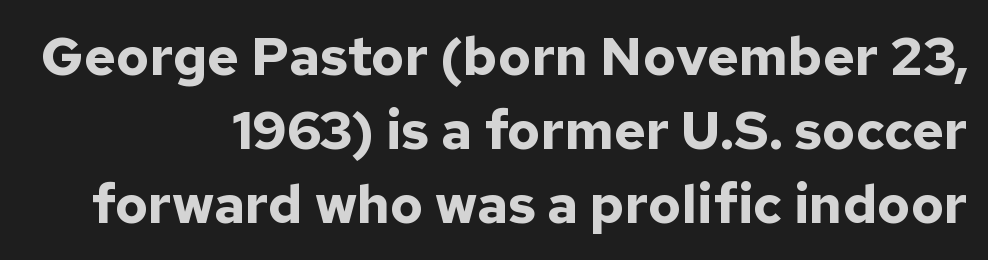
The image shows 54 px bold sans-serif type, upright; set right-aligned, normal line spacing (1.37x), normal letter spacing, not underlined; low stroke contrast and a medium x-height.
